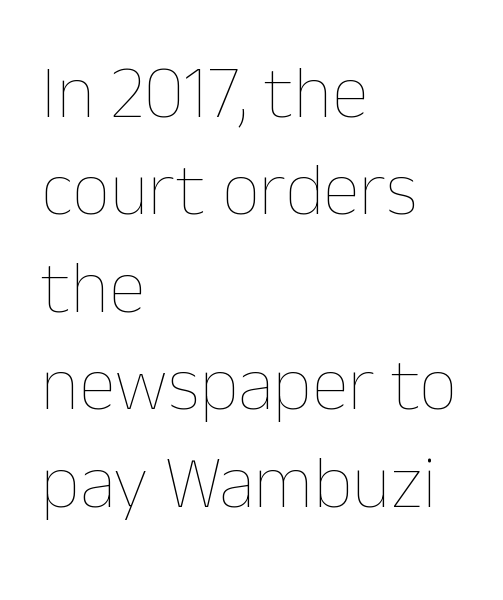
Successive baselines arrive at the customary interval. The weight tops out at a normal text grade. Plain, unruled lines of type. Think of a printed novel: that variable character pitch is what you see here. The type sits square on the baseline with zero lean. Is the block centered? No — it sits flush against the left margin.
